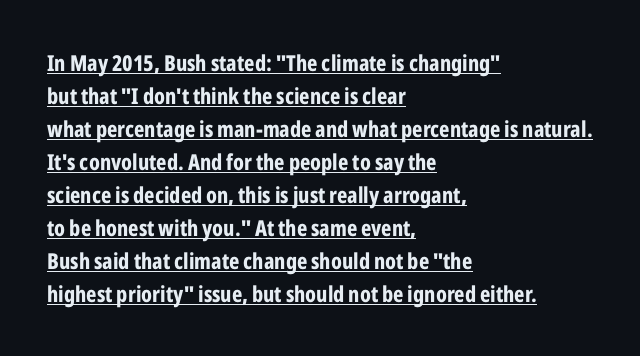
Q: Is the text bold? A: Yes.
Q: Is the text italic (slanted)? A: No, it is upright.
Q: Is the text underlined? A: Yes.
Q: How is the paragraph aligned? A: Left-aligned.
Q: Is the spacing between letters normal or unusually wide? A: Normal.
Q: Is the spacing between lines tight, normal or loose? A: Normal.
